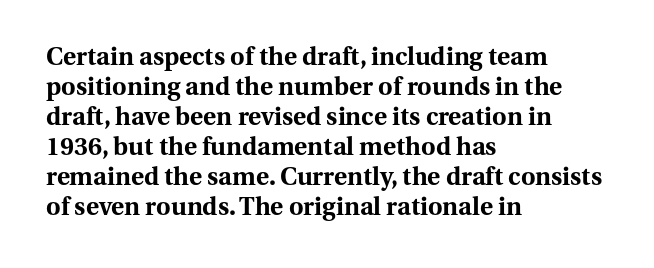
Q: Is the text bold? A: Yes.
Q: Is the text italic (slanted)? A: No, it is upright.
Q: Is the text underlined? A: No.
Q: How is the paragraph aligned? A: Left-aligned.
Q: Is the spacing between letters normal or unusually wide? A: Normal.
